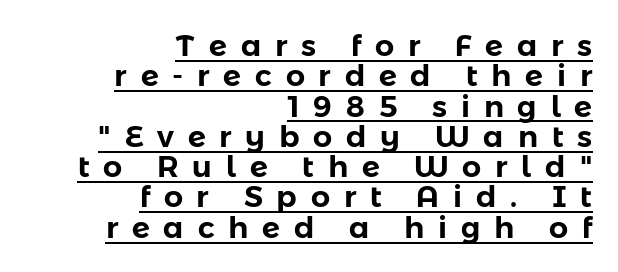
In terms of letterform style, serifs are entirely absent. Every character sits straight up, as roman type does. A continuous stroke trails under the words, as in a hyperlink. These lines have a slow, spaced-out rhythm from letter to letter.
